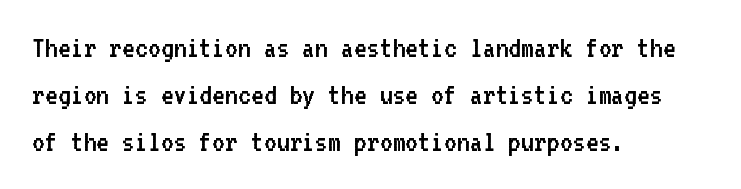
Q: Is the text bold? A: No.
Q: Is the text italic (slanted)? A: No, it is upright.
Q: Is the typeface a serif or a sans-serif typeface? A: Sans-serif.
Q: Is the text underlined? A: No.
Q: How is the paragraph aligned? A: Left-aligned.
Q: Is the spacing between letters normal or unusually wide? A: Normal.
Q: Is the spacing between lines tight, normal or loose? A: Normal.
Q: Width (condensed, normal, or wide)? A: Normal.
Q: Stroke contrast? A: Low.
Q: x-height? A: Medium.
Q: Monospaced? A: Yes.
